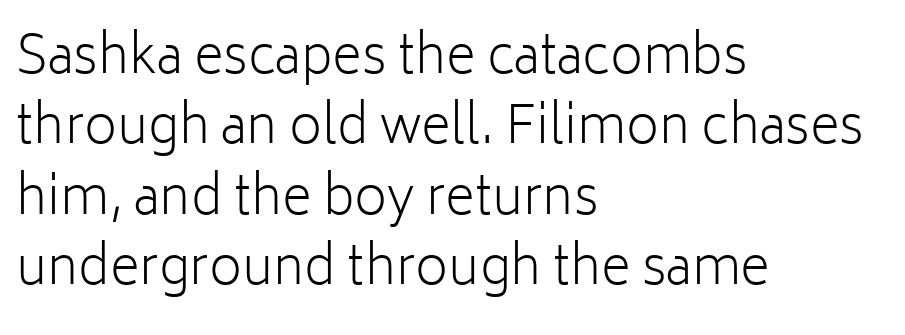
The characters display no serif detailing; their extremities are plain. The horizontal fit of the characters is conventional and even. The rendering anchors every line to the left-hand side. One glance says typical: line gaps are just what's usual. Just letters on the line, the space beneath them empty. The letters advance in unequal steps, a hallmark of proportional type.
